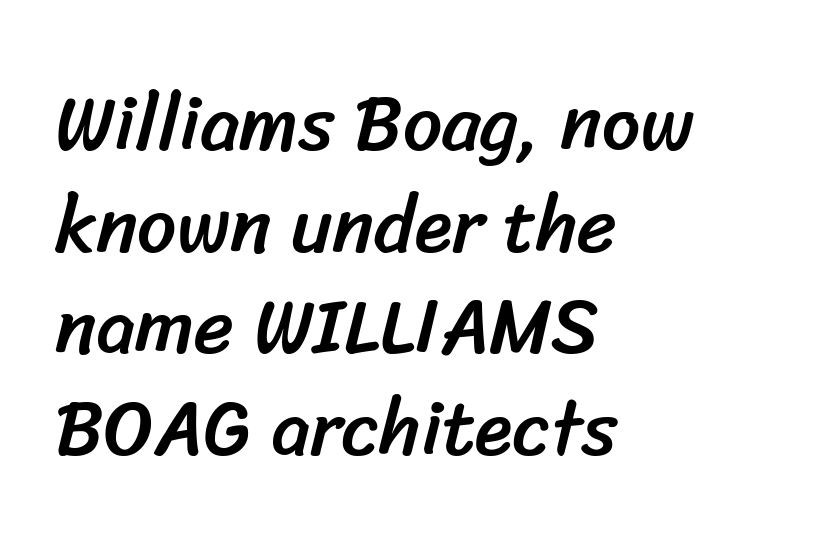
The image shows 77 px sans-serif type; set left-aligned, normal line spacing (1.32x), normal letter spacing, not underlined; low stroke contrast and a medium x-height.
